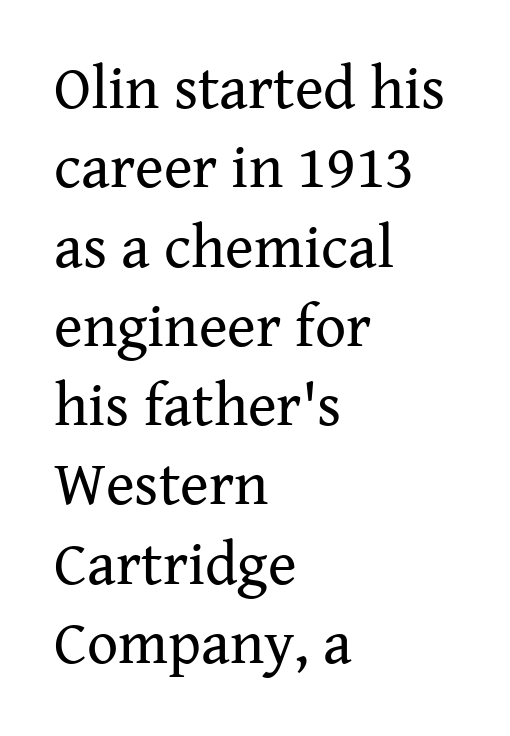
Q: Is the text bold? A: No.
Q: Is the text italic (slanted)? A: No, it is upright.
Q: Is the typeface a serif or a sans-serif typeface? A: Serif.
Q: Is the text underlined? A: No.
Q: How is the paragraph aligned? A: Left-aligned.
Q: Is the spacing between letters normal or unusually wide? A: Normal.
Q: Is the spacing between lines tight, normal or loose? A: Normal.
Q: Width (condensed, normal, or wide)? A: Normal.
Q: Stroke contrast? A: Medium.
Q: x-height? A: Medium.
Q: Monospaced? A: No.
